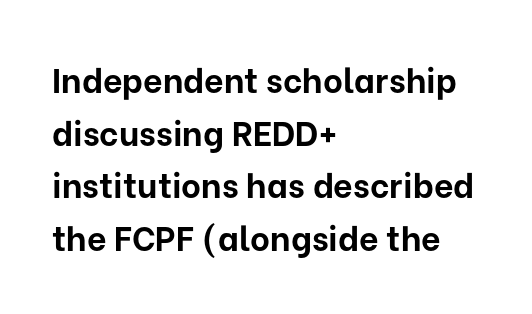
The image shows 34 px bold sans-serif type, upright; set left-aligned, normal line spacing (1.55x), normal letter spacing, not underlined; low stroke contrast and a medium x-height.
